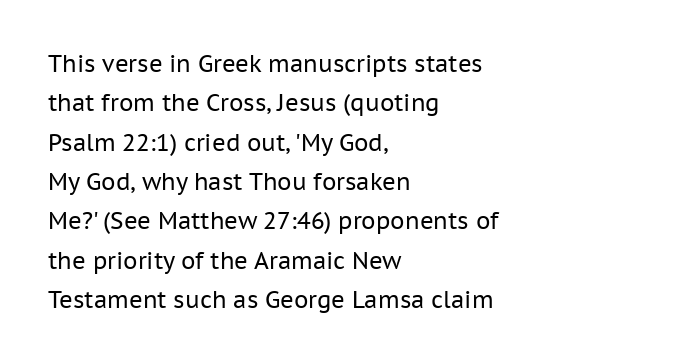
Q: Is the text bold? A: No.
Q: Is the text italic (slanted)? A: No, it is upright.
Q: Is the text underlined? A: No.
Q: How is the paragraph aligned? A: Left-aligned.
Q: Is the spacing between letters normal or unusually wide? A: Normal.
